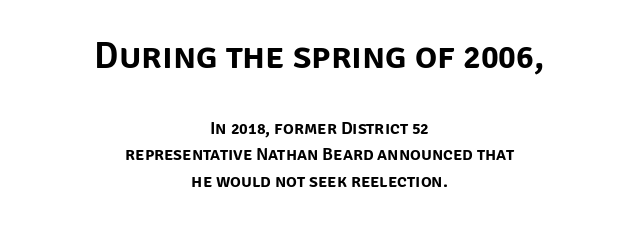
The letters in the upper block stand taller than those in the block below. Classification — sans serif. Each new line begins a customary step beneath the previous one. Typeset on center — no edge is straight.
